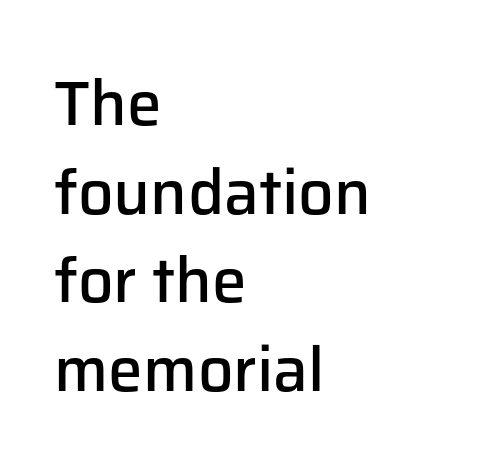
What stands out about the letter spacing? Nothing — it is the standard amount. Which margin do the lines hug? The left one — the right edge is uneven. Underline: absent. How would I describe the line gaps? Plain and ordinary.
